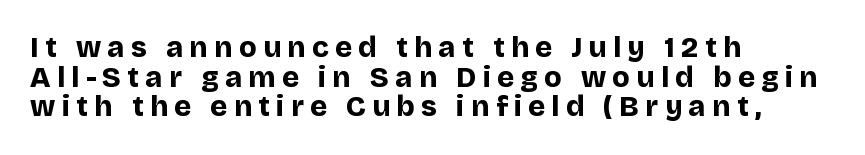
The image shows 29 px bold sans-serif type, upright; set left-aligned, tight line spacing (1.02x), unusually wide letter spacing (+0.22 em), not underlined; low stroke contrast and a large x-height.
